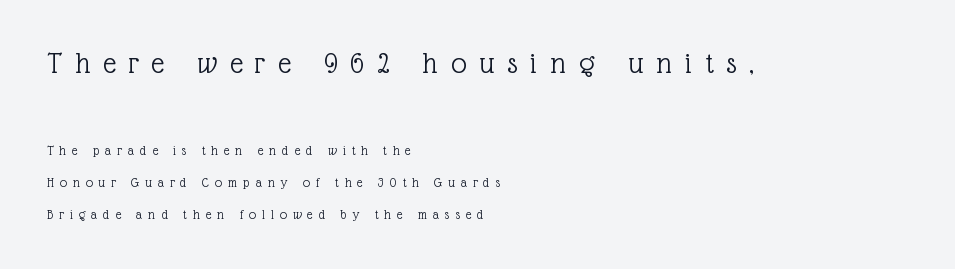
The image shows 31 px light serif type, upright; set left-aligned, loose line spacing (2.29x), unusually wide letter spacing (+0.42 em), not underlined; the first (top) block is 2.21x larger; a medium x-height.
